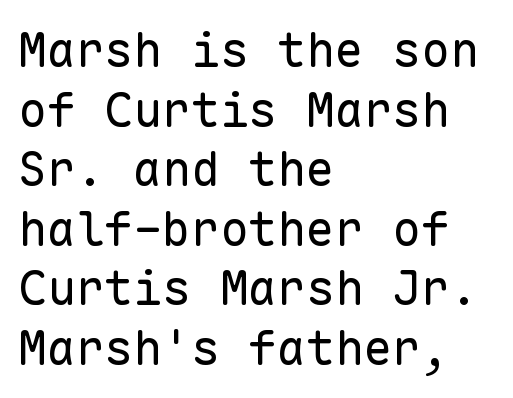
Looks like terminal output: every glyph gets an equal slot. Each line starts at the same left margin while the right side varies. Nothing sits at the stroke ends, so this counts as sans-serif. How are the letters spaced? Ordinarily, with no added tracking.
